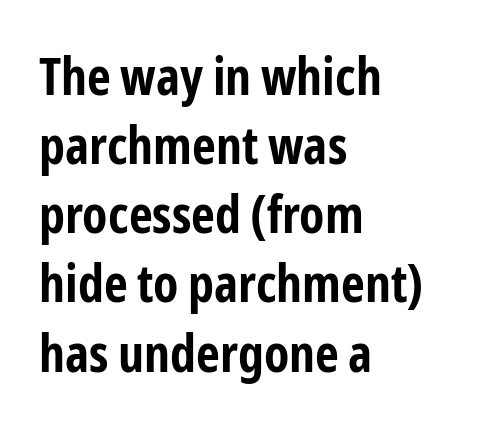
Q: Is the text bold? A: Yes.
Q: Is the text italic (slanted)? A: No, it is upright.
Q: Is the typeface a serif or a sans-serif typeface? A: Sans-serif.
Q: Is the text underlined? A: No.
Q: How is the paragraph aligned? A: Left-aligned.
Q: Is the spacing between letters normal or unusually wide? A: Normal.
Q: Is the spacing between lines tight, normal or loose? A: Normal.
Q: Width (condensed, normal, or wide)? A: Condensed.
Q: Stroke contrast? A: Low.
Q: x-height? A: Medium.
Q: Monospaced? A: No.
